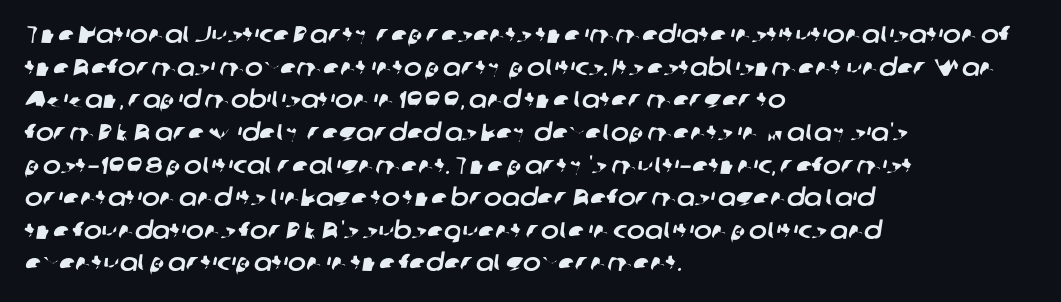
{"underline": "no", "align": "left", "line_spacing": "normal", "line_spacing_ratio": 1.36, "letter_spacing": "normal", "letter_spacing_em": 0.0, "glyph_px": 24}
